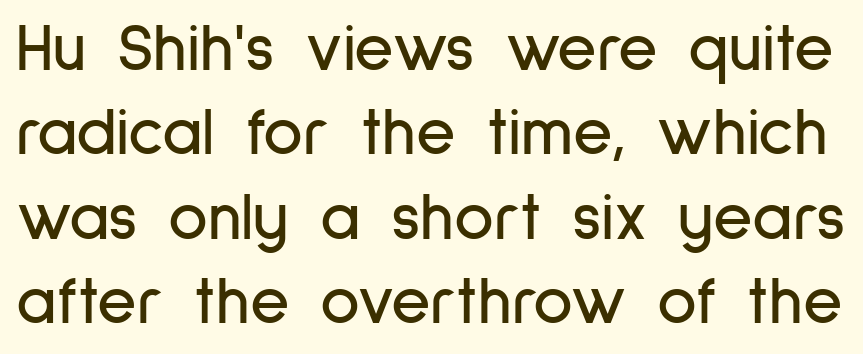
No extra tracking has been applied to these lines. Is this a fixed-width face? No — the glyphs have proportional, varying widths. Nope, not italic — everything's standing straight. Typographically, this falls in the sans-serif category. Only glyphs here, with clear space below each row.
